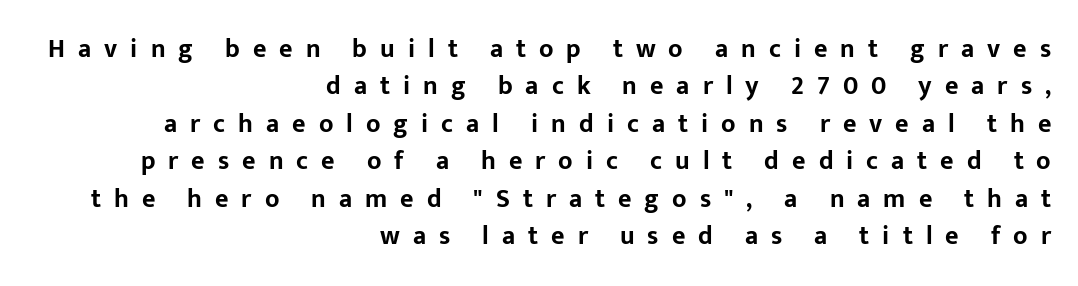
The image shows 26 px bold type, upright; set right-aligned, normal line spacing (1.44x), unusually wide letter spacing (+0.5 em), not underlined.
